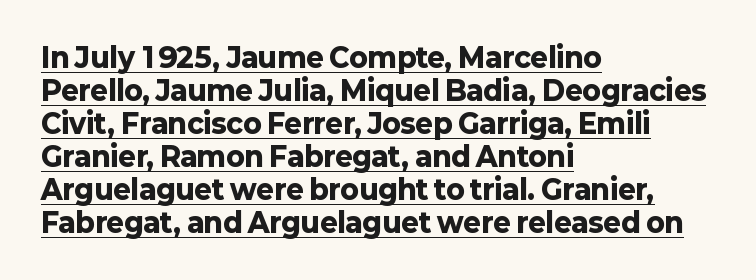
{"italic": "no", "bold": "yes", "underline": "yes", "align": "left", "line_spacing_ratio": 1.22, "letter_spacing": "normal", "letter_spacing_em": 0.0, "glyph_px": 27}
